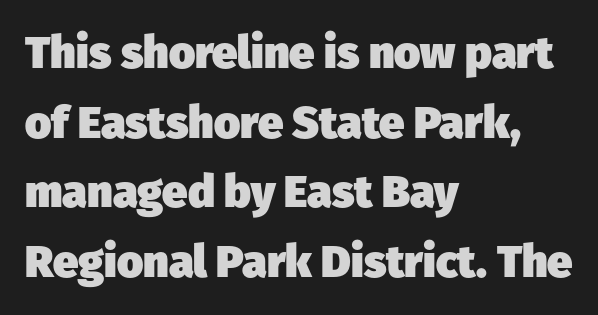
{"serif": "no", "bold": "yes", "weight": "heavy", "width": "normal", "stroke_contrast": "low", "x_height": "medium", "monospaced": "no", "underline": "no", "align": "left", "line_spacing": "normal", "line_spacing_ratio": 1.55, "letter_spacing": "normal", "letter_spacing_em": 0.0, "glyph_px": 45}
